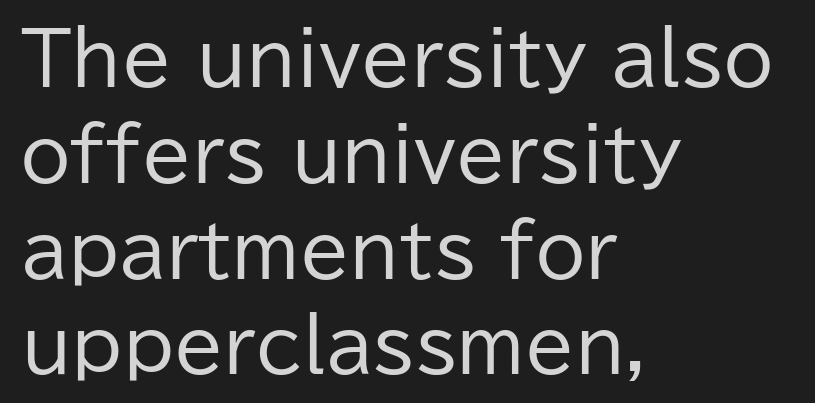
The image shows 72 px regular-weight sans-serif type, upright; set left-aligned, normal line spacing (1.33x), normal letter spacing, not underlined; low stroke contrast and a medium x-height.
